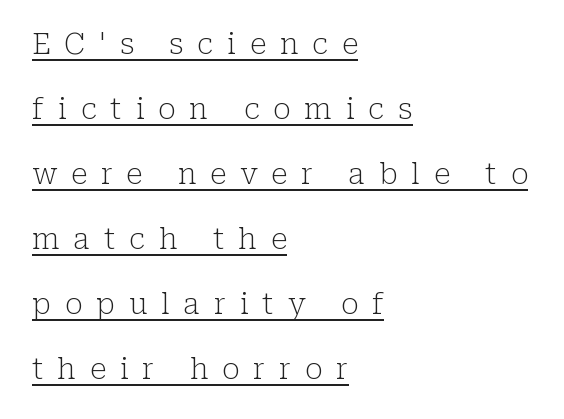
The image shows 29 px light serif type, upright; set left-aligned, loose line spacing (2.24x), unusually wide letter spacing (+0.48 em), underlined; low stroke contrast and a medium x-height.
